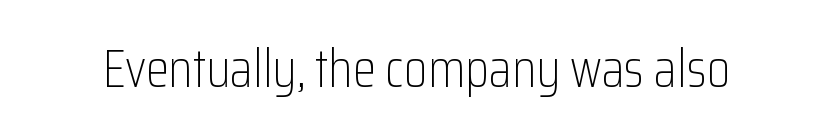
How are the letters spaced? Ordinarily, with no added tracking. Note: no serifs on the glyphs. The space beneath each line is pristine and unruled. Varying glyph widths throughout — classic text-font behaviour. The letters stand upright; this is a roman face.
